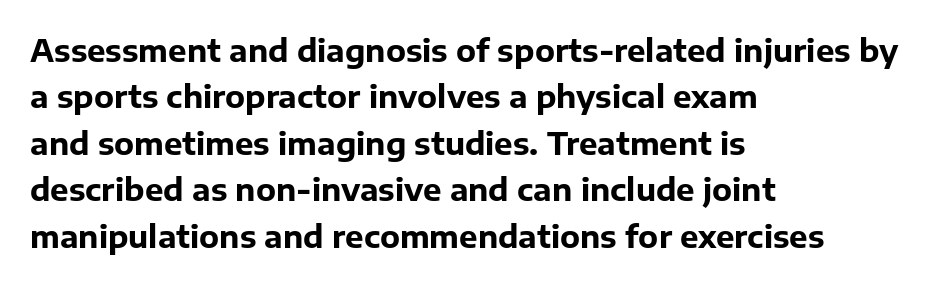
The image shows 31 px bold sans-serif type, upright; set left-aligned, normal line spacing (1.5x), normal letter spacing, not underlined; low stroke contrast and a medium x-height.
